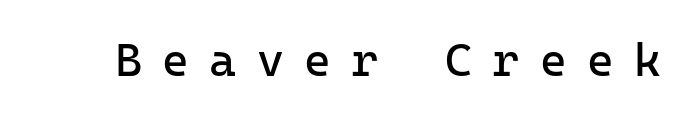
The image shows 46 px regular-weight sans-serif type, upright; set unusually wide letter spacing (+0.44 em), not underlined; low stroke contrast and a medium x-height.
